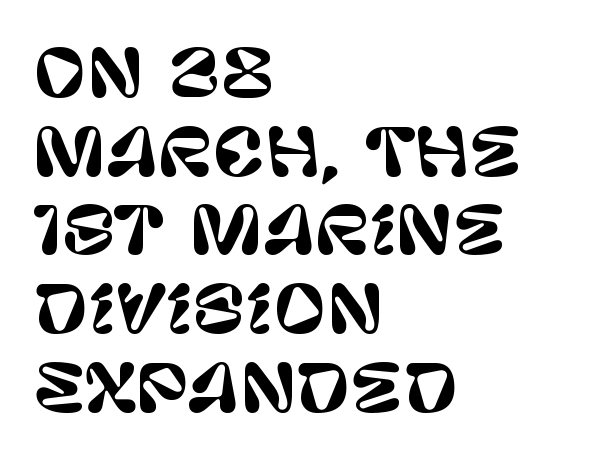
Q: Is the text italic (slanted)? A: Yes.
Q: Is the typeface a serif or a sans-serif typeface? A: Sans-serif.
Q: Is the text underlined? A: No.
Q: How is the paragraph aligned? A: Left-aligned.
Q: Is the spacing between letters normal or unusually wide? A: Normal.
Q: Width (condensed, normal, or wide)? A: Normal.
Q: Stroke contrast? A: Low.
Q: x-height? A: Large.
Q: Monospaced? A: No.
